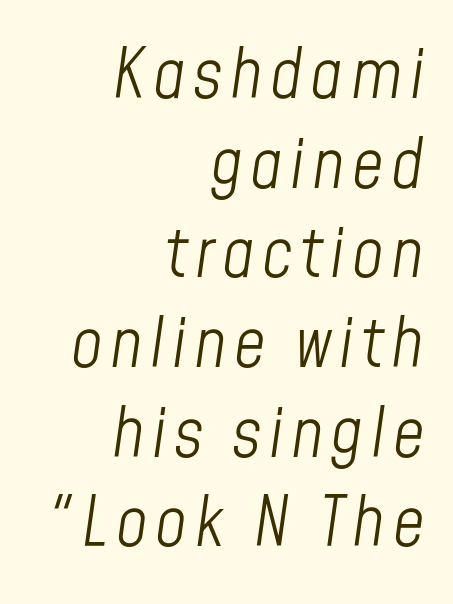
Q: Is the text bold? A: No.
Q: Is the text italic (slanted)? A: Yes, it leans right by about 8 degrees.
Q: Is the text underlined? A: No.
Q: How is the paragraph aligned? A: Right-aligned.
Q: Is the spacing between lines tight, normal or loose? A: Normal.
Q: Width (condensed, normal, or wide)? A: Condensed.
Q: Stroke contrast? A: Low.
Q: x-height? A: Medium.
Q: Monospaced? A: No.
